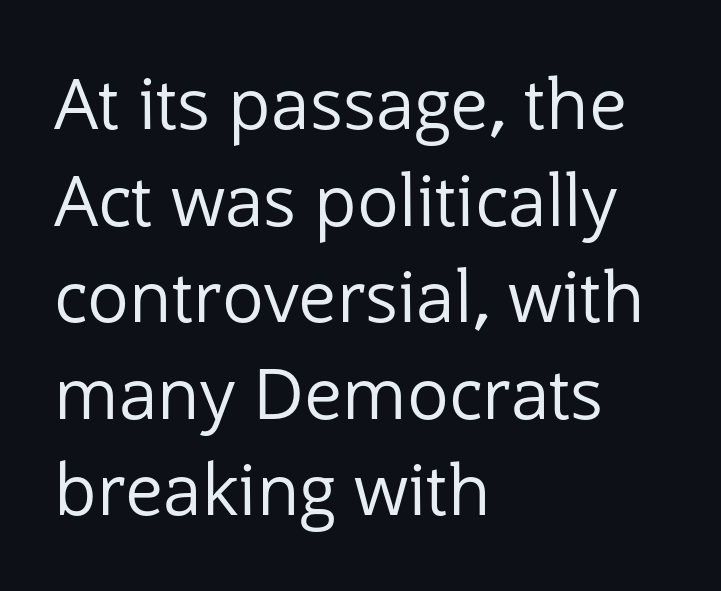
The image shows 70 px regular-weight sans-serif type, upright; set left-aligned, normal line spacing (1.38x), normal letter spacing, not underlined; low stroke contrast and a medium x-height.
